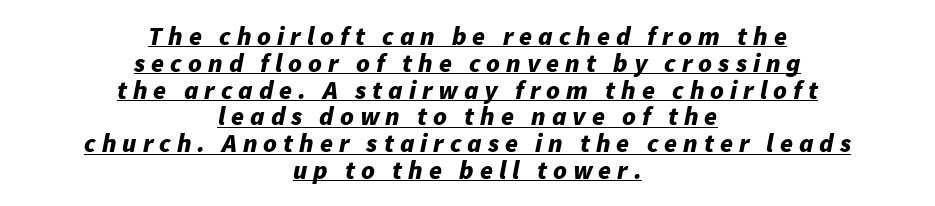
Q: Is the text bold? A: Yes.
Q: Is the text italic (slanted)? A: Yes, it leans right by about 11 degrees.
Q: Is the text underlined? A: Yes.
Q: How is the paragraph aligned? A: Centered.
Q: Is the spacing between letters normal or unusually wide? A: Unusually wide.
Q: Is the spacing between lines tight, normal or loose? A: Tight.
